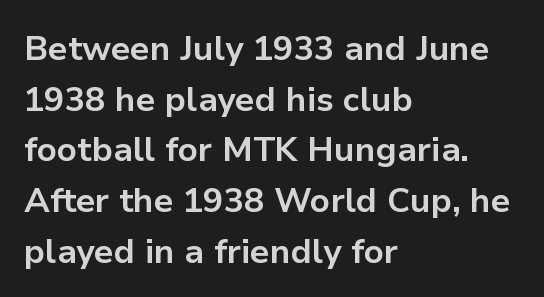
{"serif": "no", "italic": "no", "bold": "yes", "weight": "bold", "width": "normal", "stroke_contrast": "low", "x_height": "medium", "monospaced": "no", "underline": "no", "align": "left", "line_spacing": "normal", "line_spacing_ratio": 1.49, "letter_spacing": "normal", "letter_spacing_em": 0.0, "glyph_px": 34}
